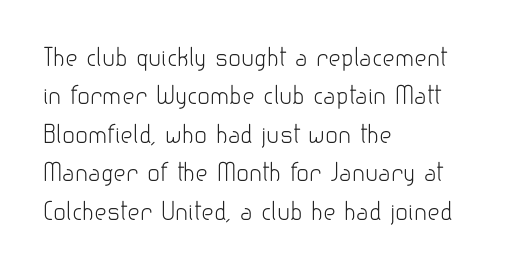
Q: Is the text bold? A: No.
Q: Is the text italic (slanted)? A: No, it is upright.
Q: Is the text underlined? A: No.
Q: How is the paragraph aligned? A: Left-aligned.
Q: Is the spacing between letters normal or unusually wide? A: Normal.
Q: Is the spacing between lines tight, normal or loose? A: Normal.
